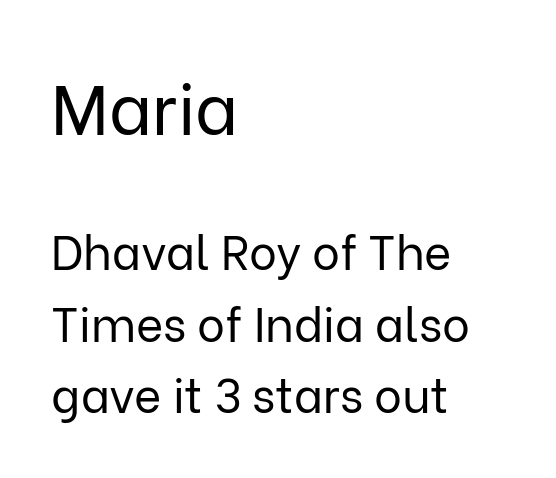
Each stroke keeps to a modest, everyday thickness or less. Casual observation: everything's shoved over to the left. These lines are rendered in a variable-pitch font. Rows of type keep a routine distance in the vertical direction. The glyphs in this specimen are sans serif.
